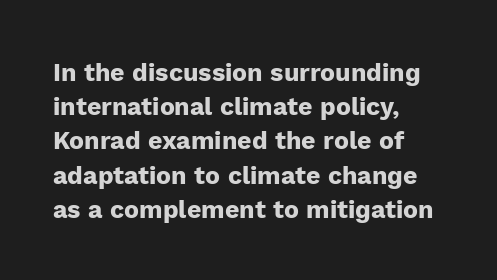
The image shows 25 px bold type, upright; set left-aligned, normal line spacing (1.37x), normal letter spacing, not underlined.
